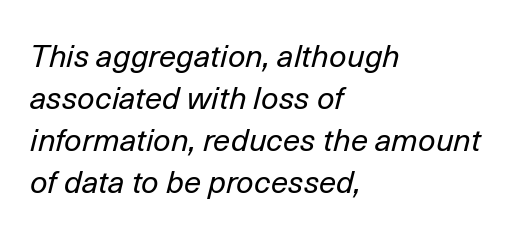
{"italic": "yes", "lean": "right", "slant_degrees": 14, "bold": "no", "weight": "regular", "width": "normal", "stroke_contrast": "low", "x_height": "medium", "monospaced": "no", "underline": "no", "align": "left", "line_spacing": "normal", "line_spacing_ratio": 1.36, "letter_spacing": "normal", "letter_spacing_em": 0.0, "glyph_px": 31}
